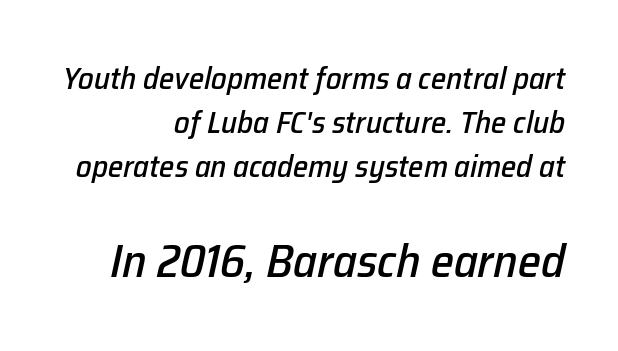
How are the letters spaced? Ordinarily, with no added tracking. Quick note: underline off. Tall strokes in this sample are angled rather than plumb. This sample keeps an unexceptional amount of space between lines. The block sitting lower on the canvas is the one with enlarged characters.
